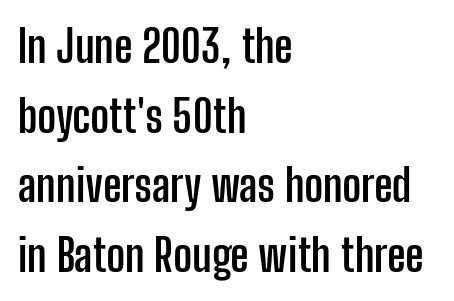
Normally led — the rows are evenly, conventionally spaced. I'd call this a sans setting — the letters go barefoot. This sample has the flowing, uneven cadence of proportional lettering. Italic: no, the glyphs are upright roman. Each word holds together tightly as a unit, with standard inter-letter gaps. Compared with an ordinary text face, these strokes are far heavier — a full bold.
